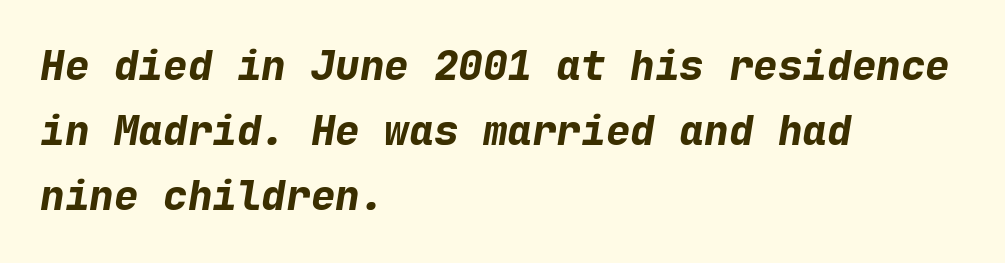
{"italic": "yes", "lean": "right", "slant_degrees": 9, "bold": "yes", "weight": "bold", "width": "normal", "stroke_contrast": "low", "x_height": "medium", "monospaced": "yes", "underline": "no", "align": "left", "line_spacing": "normal", "line_spacing_ratio": 1.59, "letter_spacing": "normal", "letter_spacing_em": 0.0, "glyph_px": 41}
